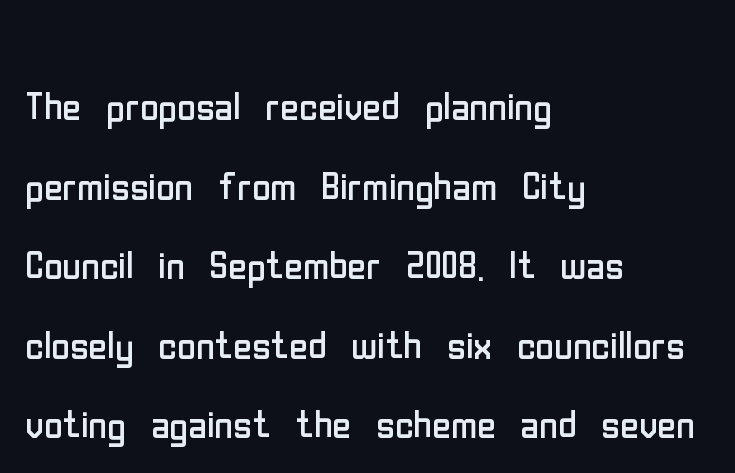
{"serif": "no", "italic": "no", "bold": "no", "weight": "regular", "width": "condensed", "stroke_contrast": "low", "x_height": "medium", "monospaced": "no", "underline": "no", "align": "left", "line_spacing": "normal", "line_spacing_ratio": 1.56, "letter_spacing": "normal", "letter_spacing_em": 0.0, "glyph_px": 51}
